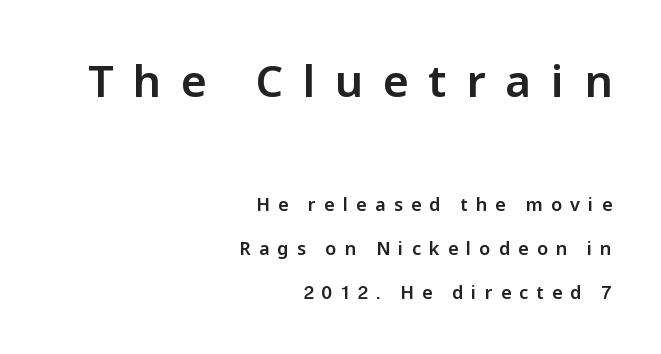
The image shows 44 px sans-serif type, upright; set right-aligned, loose line spacing (2.43x), unusually wide letter spacing (+0.45 em), not underlined; the first (top) block is 2.44x larger; low stroke contrast and a medium x-height.
